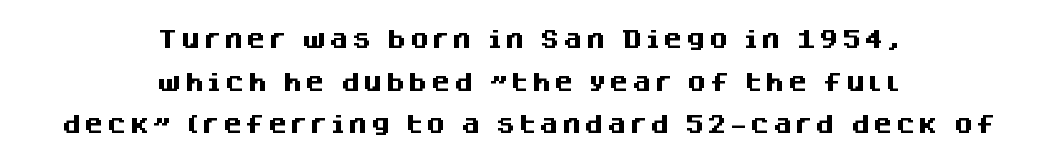
{"italic": "no", "bold": "yes", "underline": "no", "align": "center", "line_spacing": "loose", "line_spacing_ratio": 2.13, "glyph_px": 20}
